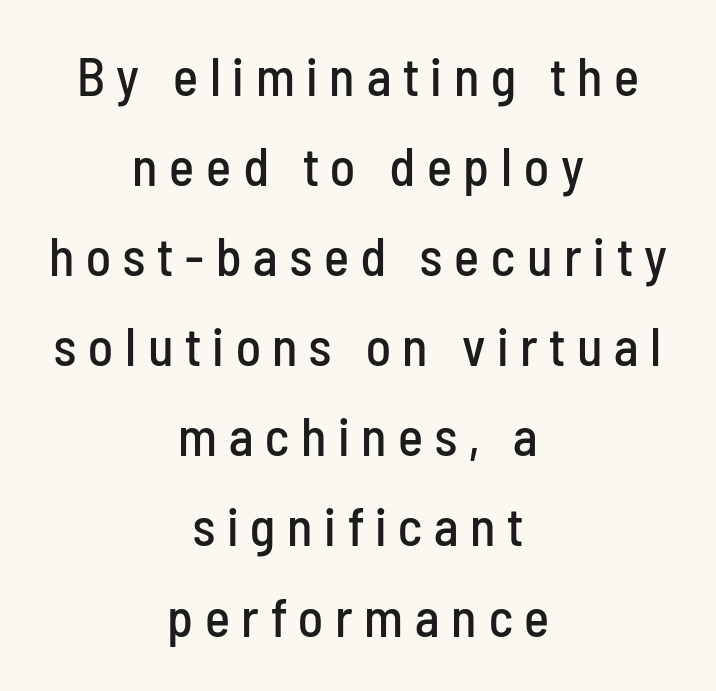
Q: Is the text italic (slanted)? A: No, it is upright.
Q: Is the typeface a serif or a sans-serif typeface? A: Sans-serif.
Q: Is the text underlined? A: No.
Q: How is the paragraph aligned? A: Centered.
Q: Is the spacing between letters normal or unusually wide? A: Unusually wide.
Q: Is the spacing between lines tight, normal or loose? A: Normal.
Q: Width (condensed, normal, or wide)? A: Condensed.
Q: Stroke contrast? A: Low.
Q: x-height? A: Medium.
Q: Monospaced? A: No.
